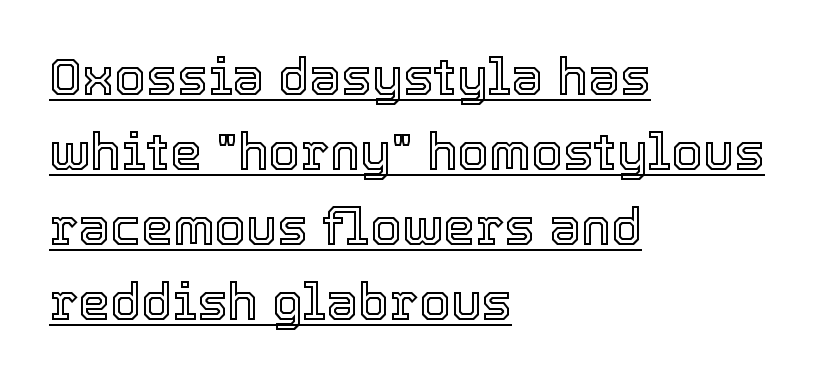
Quick note: interline space is typical. Check the space under the baseline: a stroke is drawn there. Reading down the block, your eye returns to a fixed left position each line. Character widths vary here, with narrow letters taking less room than wide ones. Between one letter and the next there's only the usual sliver of space. This sample uses an upright cut, with every glyph sitting square on the baseline.
